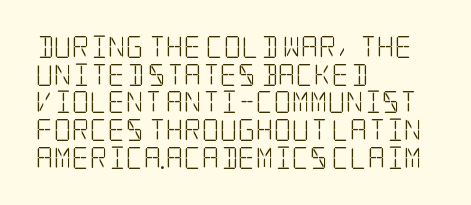
The image shows 22 px text type, upright; set left-aligned, normal line spacing (1.26x), normal letter spacing, not underlined.
